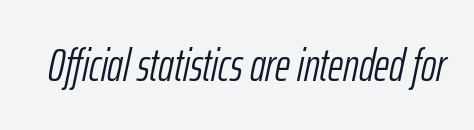
Q: Is the text bold? A: No.
Q: Is the text italic (slanted)? A: Yes, it leans right by about 12 degrees.
Q: Is the text underlined? A: No.
Q: Is the spacing between letters normal or unusually wide? A: Normal.
Q: Width (condensed, normal, or wide)? A: Condensed.
Q: Stroke contrast? A: Low.
Q: x-height? A: Medium.
Q: Monospaced? A: No.
